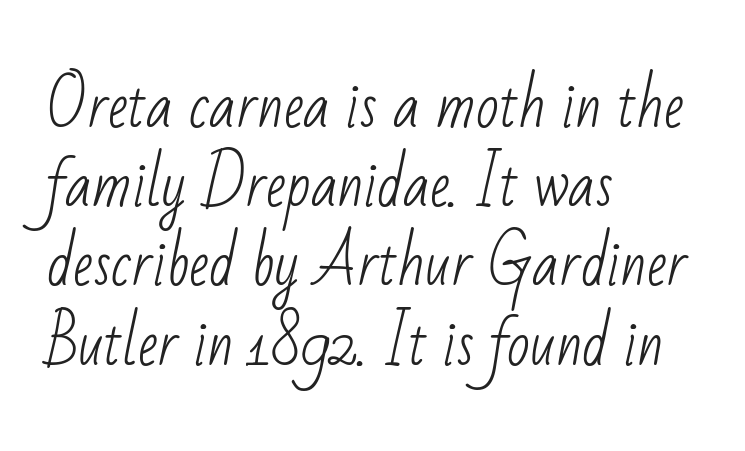
The image shows 60 px light, condensed sans-serif type; set left-aligned, normal line spacing (1.32x), normal letter spacing, not underlined; low stroke contrast and a small x-height.
